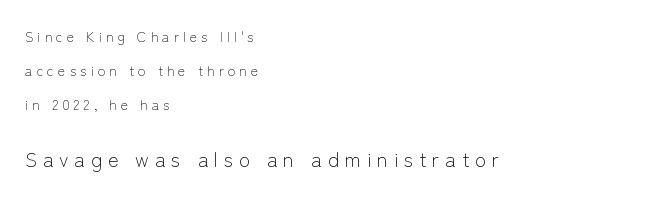
Small over large — that's the arrangement of the two blocks here. Every character sits straight up, as roman type does. Bold? No — there's no thickening of the strokes. This rendering widens character spacing well past its baseline value. If you drew a ruler down the left edge, every line would touch it.
